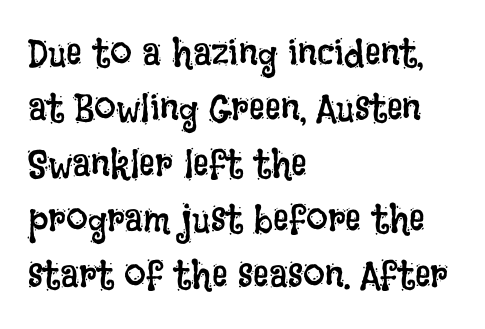
Stroke mass is kept to a normal reading level or below. Look at the tracking — it's just the regular setting, nothing added. Here the designer chose a conventional face with non-uniform glyph widths. The vertical gap from one line to the next is medium.
